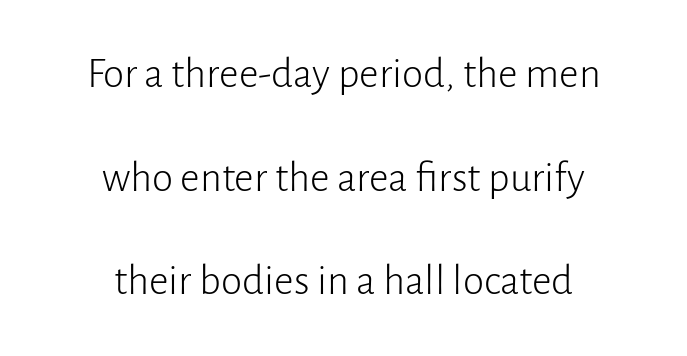
The image shows 43 px light sans-serif type, upright; set centered, loose line spacing (2.41x), normal letter spacing, not underlined; low stroke contrast and a medium x-height.
